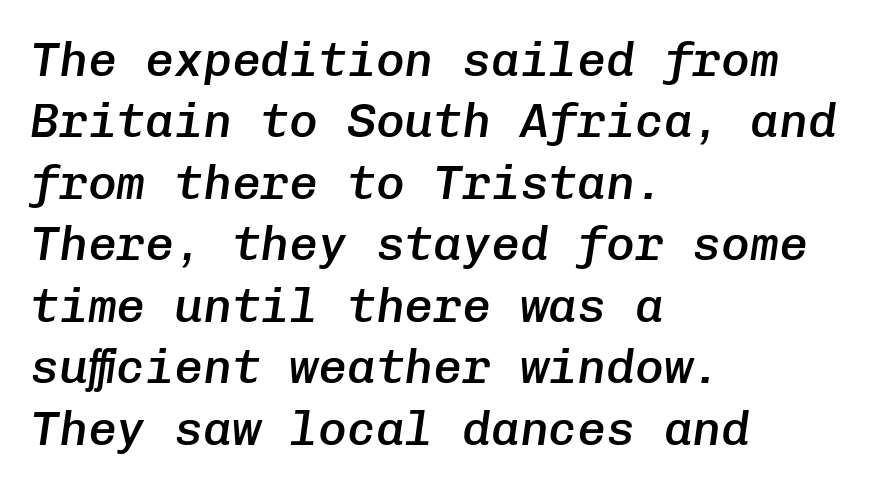
Underline: absent. The paragraph has a hard left edge and a soft right edge. The typesetting leans somewhat heavy: a semibold. Nothing unusual about the tracking: characters are spaced as the font intends. Summary of vertical rhythm: regular, with standard interline spacing. Here the designer chose a console-style face with uniform glyph widths.
